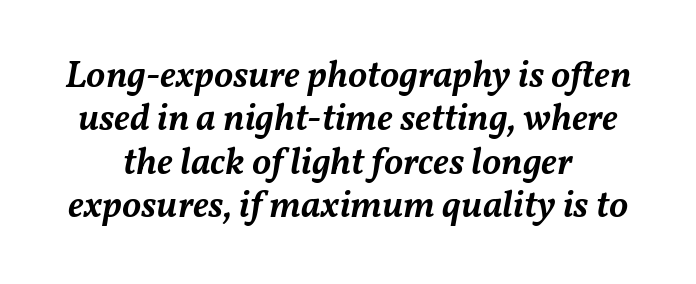
Is this a fixed-width face? No — the glyphs have proportional, varying widths. Between one letter and the next there's only the usual sliver of space. Compared with typical paragraphs, the rows here are closer together. The space directly below the letters is spotless. The glyphs look as if they've been sheared to an angle.
